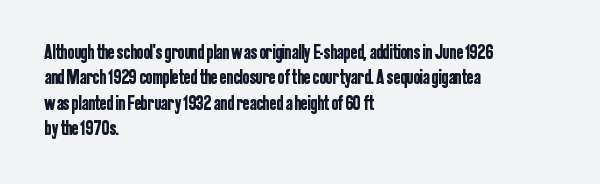
The image shows 20 px text type, upright; set left-aligned, normal line spacing (1.27x), normal letter spacing, not underlined.
